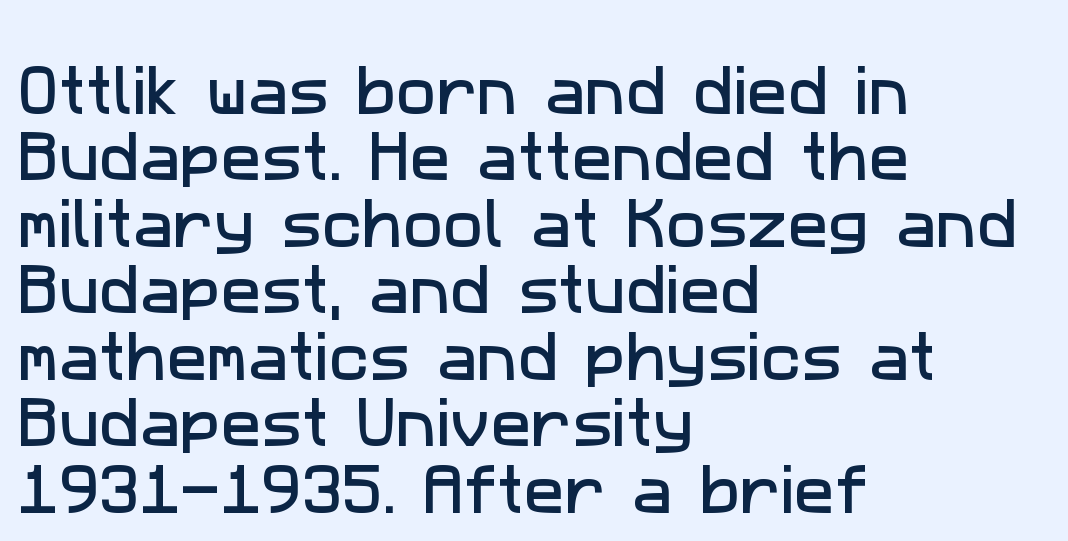
{"serif": "no", "width": "normal", "stroke_contrast": "low", "x_height": "medium", "monospaced": "no", "underline": "no", "align": "left", "line_spacing_ratio": 1.23, "letter_spacing": "normal", "letter_spacing_em": 0.0, "glyph_px": 54}
